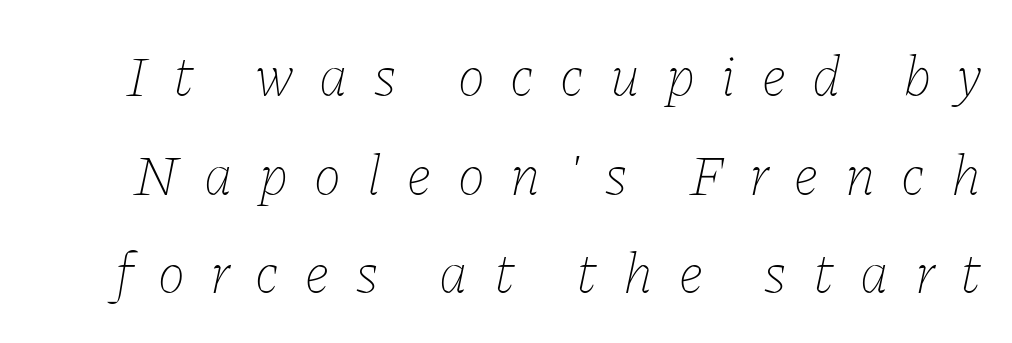
The image shows 58 px thin type, italic (leaning right); set normal line spacing (1.7x), unusually wide letter spacing (+0.45 em), not underlined; low stroke contrast and a medium x-height.
